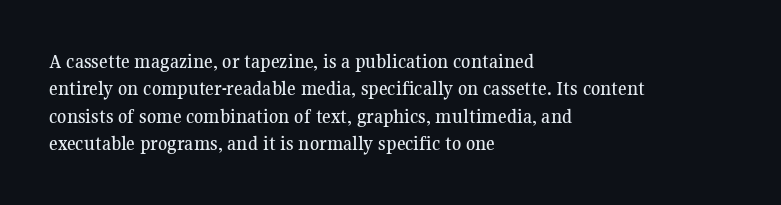
Q: Is the text italic (slanted)? A: No, it is upright.
Q: Is the text underlined? A: No.
Q: How is the paragraph aligned? A: Left-aligned.
Q: Is the spacing between letters normal or unusually wide? A: Normal.
Q: Is the spacing between lines tight, normal or loose? A: Normal.
